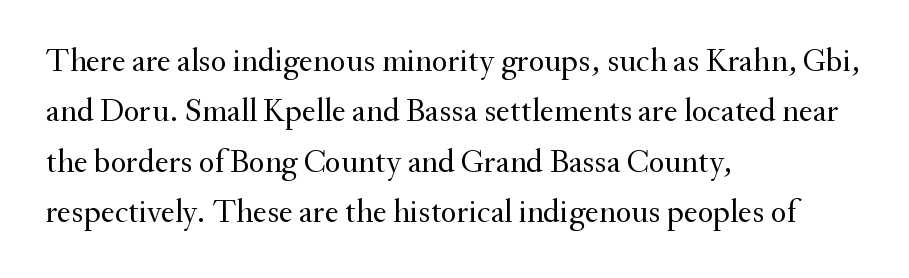
The image shows 33 px regular-weight serif type, upright; set left-aligned, normal line spacing (1.53x), normal letter spacing, not underlined; medium stroke contrast and a small x-height.
